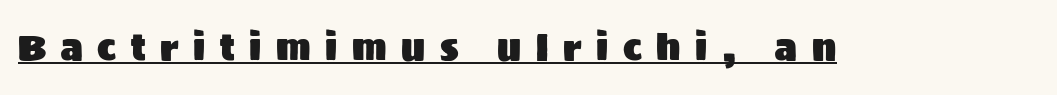
Every stem runs plumb, perpendicular to the baseline. A continuous stroke trails under the words, as in a hyperlink. Does the type have serifs? No, each stem ends abruptly. A typesetter would call this heavily tracked-out type.
